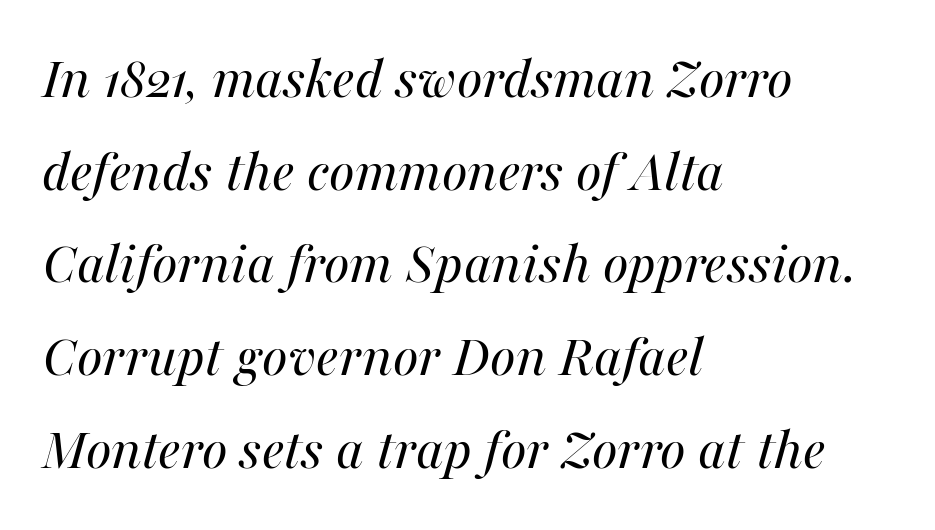
Q: Is the text bold? A: No.
Q: Is the text italic (slanted)? A: Yes, it leans right by about 16 degrees.
Q: Is the text underlined? A: No.
Q: How is the paragraph aligned? A: Left-aligned.
Q: Is the spacing between letters normal or unusually wide? A: Normal.
Q: Is the spacing between lines tight, normal or loose? A: Normal.
Q: Width (condensed, normal, or wide)? A: Normal.
Q: Stroke contrast? A: Medium.
Q: x-height? A: Medium.
Q: Monospaced? A: No.
